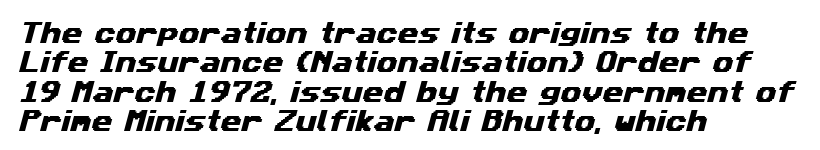
The passage shown has conventional tracking throughout. The zone under the glyphs is completely vacant. Alignment: flush left.
